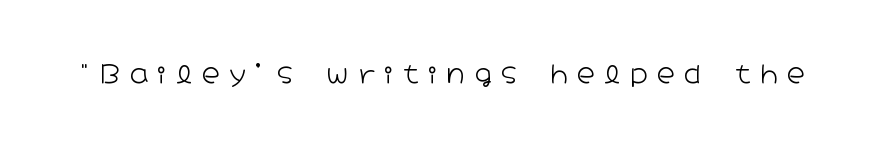
Q: Is the text bold? A: No.
Q: Is the text italic (slanted)? A: No, it is upright.
Q: Is the text underlined? A: No.
Q: Is the spacing between letters normal or unusually wide? A: Unusually wide.
